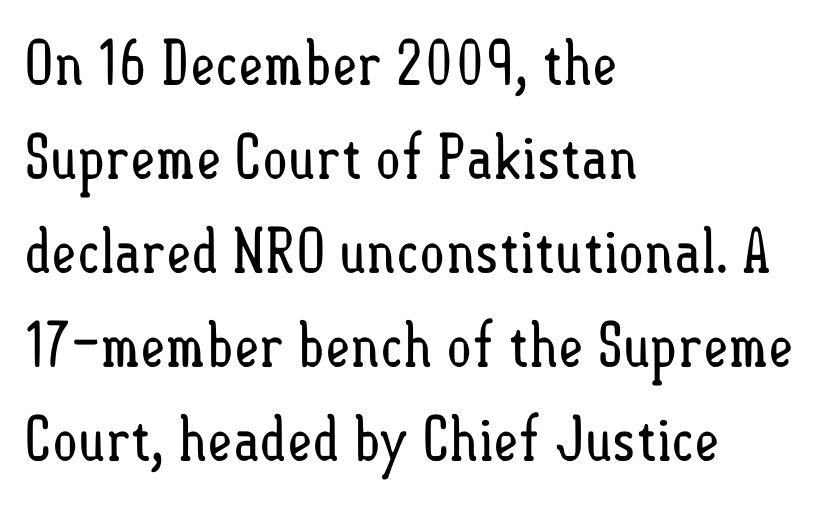
{"italic": "no", "bold": "no", "weight": "regular", "width": "condensed", "stroke_contrast": "low", "x_height": "small", "monospaced": "no", "underline": "no", "align": "left", "line_spacing": "normal", "line_spacing_ratio": 1.54, "letter_spacing": "normal", "letter_spacing_em": 0.0, "glyph_px": 61}
